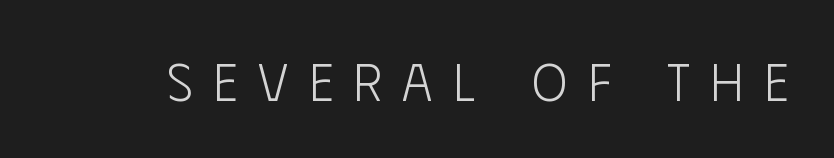
The letters are spread apart with noticeably loose tracking. Are there feet on the stems? There aren't — it's a sans. The space directly below the letters is spotless. The letters advance in unequal steps, a hallmark of proportional type. Nope, not italic — everything's standing straight.
